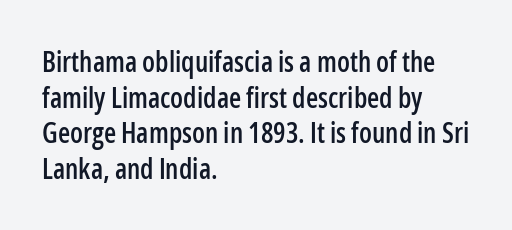
Characters remain perfectly vertical along every line. The gap between lines stays unmarked. Inter-character spacing is left at the font's built-in metrics. One glance says typical: line gaps are just what's usual. Note the varied advance widths — an 'i' is clearly narrower than an 'm'.
